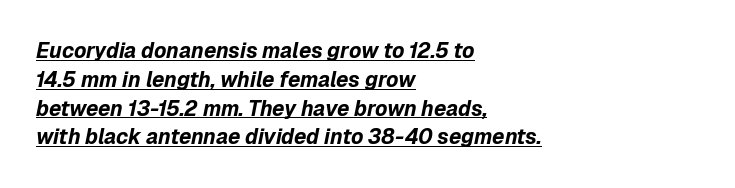
Rows of type keep a routine distance in the vertical direction. Italic: yes, the glyphs are oblique. In CSS terms this would be text-align: left. The font is running at its bold setting. Underlined type.
